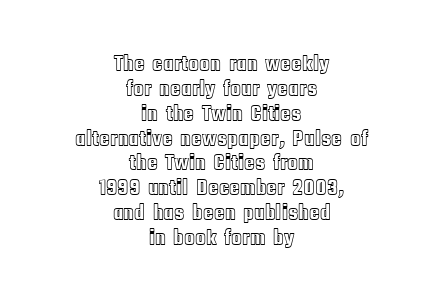
Q: Is the text italic (slanted)? A: No, it is upright.
Q: Is the text underlined? A: No.
Q: How is the paragraph aligned? A: Centered.
Q: Is the spacing between letters normal or unusually wide? A: Normal.
Q: Is the spacing between lines tight, normal or loose? A: Tight.
